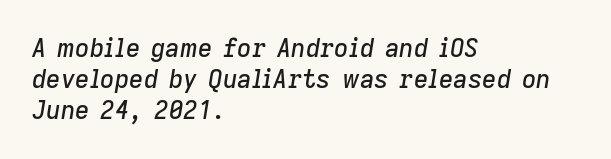
Q: Is the text italic (slanted)? A: Yes, it leans right by about 9 degrees.
Q: Is the text underlined? A: No.
Q: How is the paragraph aligned? A: Left-aligned.
Q: Is the spacing between letters normal or unusually wide? A: Normal.
Q: Is the spacing between lines tight, normal or loose? A: Normal.
